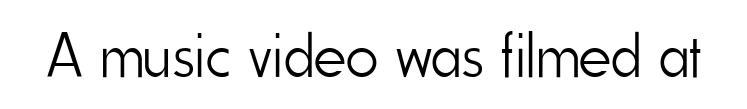
The image shows 63 px light, condensed sans-serif type, upright; set normal letter spacing, not underlined; low stroke contrast and a small x-height.
